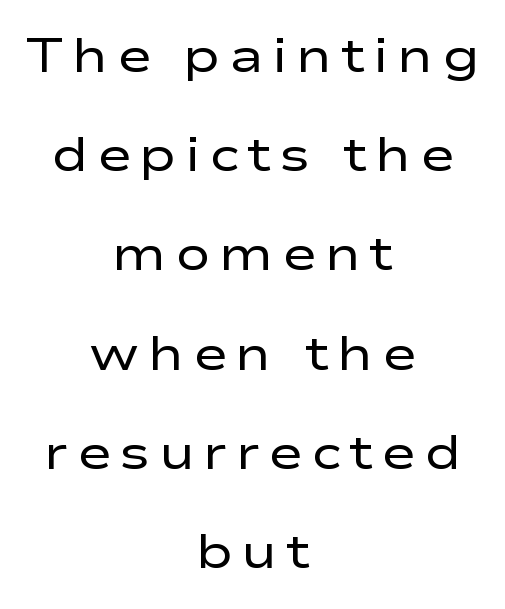
{"serif": "no", "italic": "no", "bold": "no", "weight": "regular", "width": "wide", "stroke_contrast": "low", "x_height": "medium", "monospaced": "no", "underline": "no", "align": "center", "line_spacing": "loose", "line_spacing_ratio": 2.11, "glyph_px": 47}
